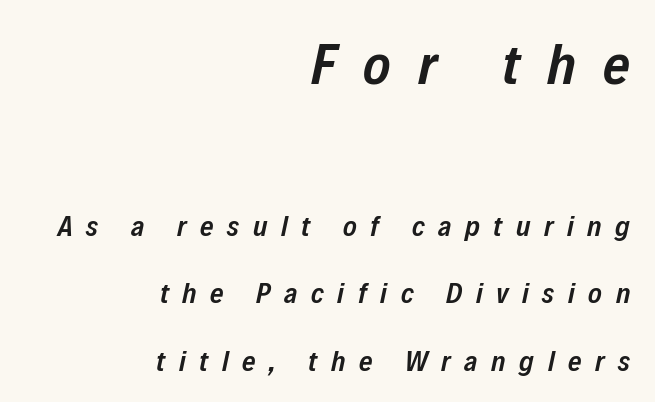
Q: Is the text bold? A: Semi-bold.
Q: Is the text italic (slanted)? A: Yes, it leans right by about 12 degrees.
Q: Is the text underlined? A: No.
Q: How is the paragraph aligned? A: Right-aligned.
Q: Is the spacing between letters normal or unusually wide? A: Unusually wide.
Q: Is the spacing between lines tight, normal or loose? A: Loose.
Q: Which block of text is set in a larger size, the first (top) or the second (bottom)? A: The first (top) one.
Q: Width (condensed, normal, or wide)? A: Condensed.
Q: Stroke contrast? A: Low.
Q: x-height? A: Medium.
Q: Monospaced? A: No.
